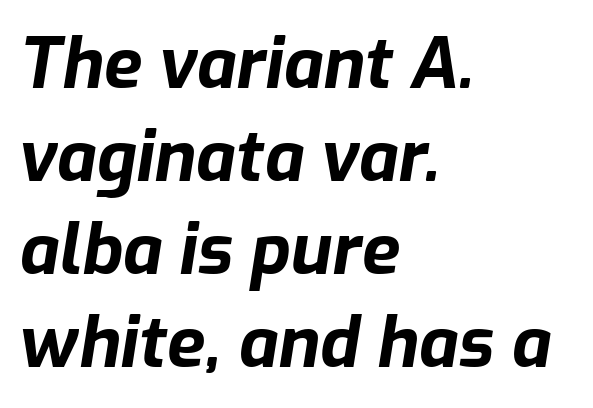
The image shows 70 px bold type, italic (leaning right); set left-aligned, normal line spacing (1.33x), normal letter spacing, not underlined; low stroke contrast and a medium x-height.
